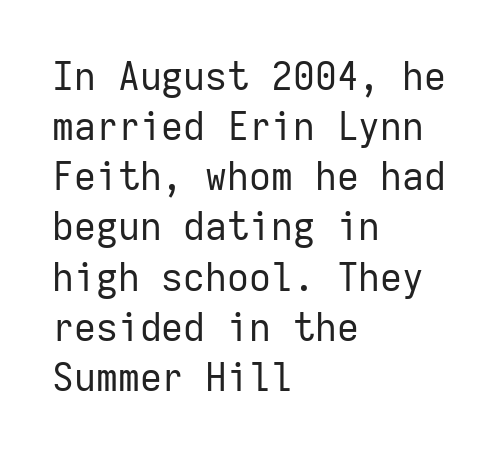
The image shows 38 px regular-weight sans-serif type, upright, monospaced; set left-aligned, normal line spacing (1.32x), normal letter spacing, not underlined; low stroke contrast and a medium x-height.
